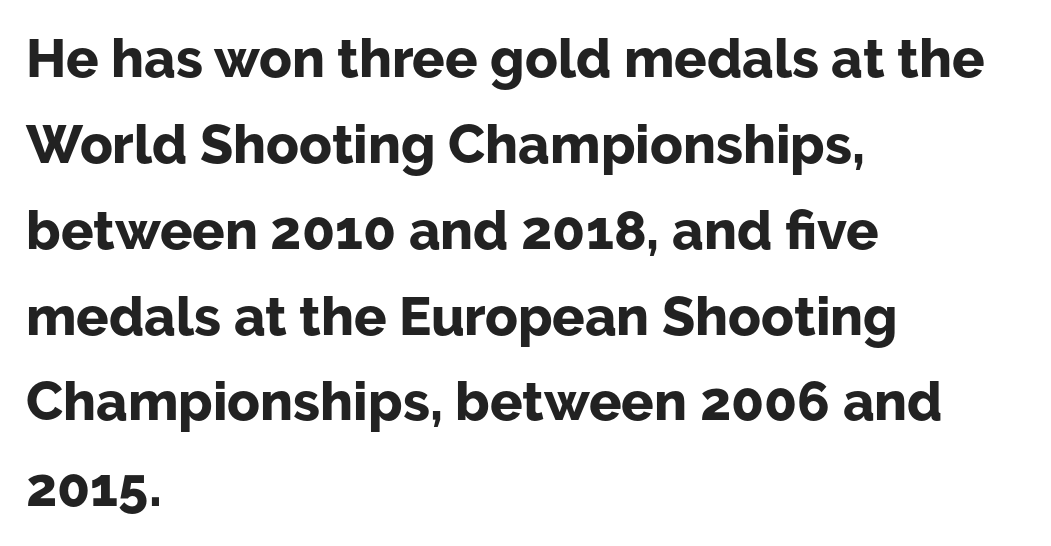
{"serif": "no", "italic": "no", "bold": "yes", "weight": "bold", "width": "normal", "stroke_contrast": "low", "x_height": "medium", "monospaced": "no", "underline": "no", "align": "left", "line_spacing": "normal", "line_spacing_ratio": 1.59, "letter_spacing": "normal", "letter_spacing_em": 0.0, "glyph_px": 54}
